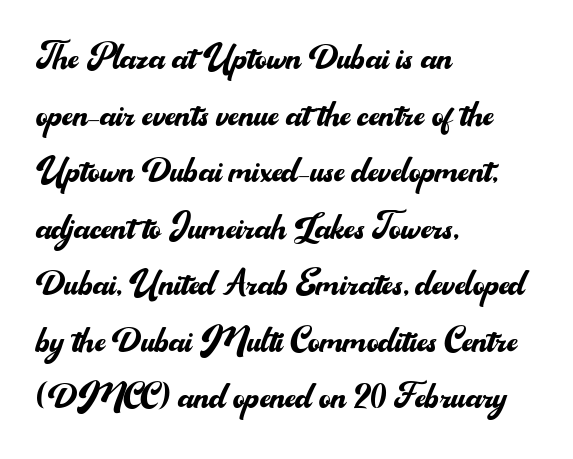
The image shows 46 px regular-weight sans-serif type; set left-aligned, line spacing 1.23x, normal letter spacing, not underlined; medium stroke contrast and a small x-height.
